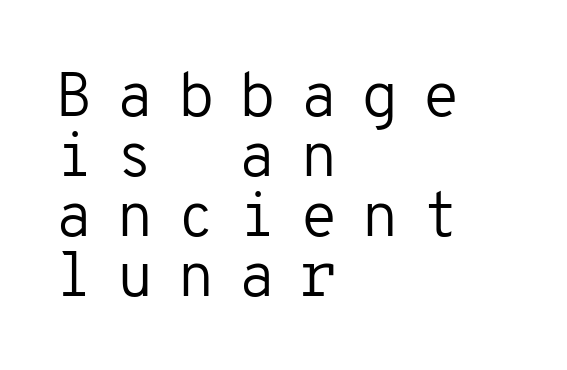
The image shows 62 px regular-weight sans-serif type, upright, monospaced; set left-aligned, tight line spacing (0.97x), unusually wide letter spacing (+0.37 em), not underlined; low stroke contrast and a medium x-height.
